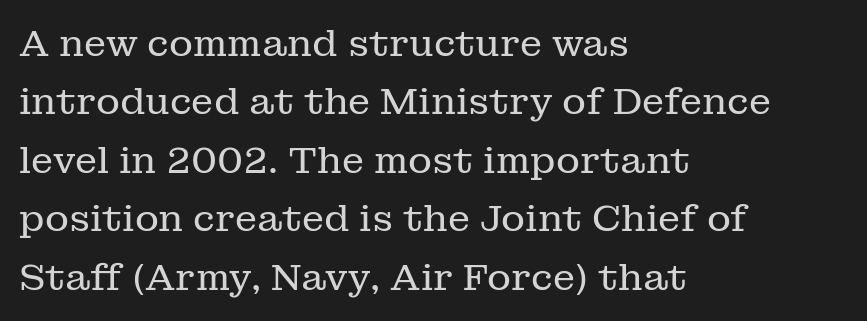
A bare baseline throughout the passage. No extra tracking has been applied to these lines. Every stem runs plumb, perpendicular to the baseline. Observe the serifs anchoring each vertical stroke in this sample. These lines are rendered in a variable-pitch font.
